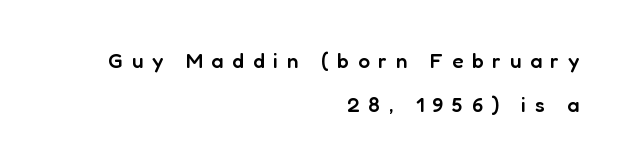
Honestly, the letter spacing is so wide it's the main thing you notice. The rendering uses a semibold face; strokes are thickened but not to full bold. Underline: absent. How would I describe the line gaps? Wide and relaxed. The lines are quadded right.
